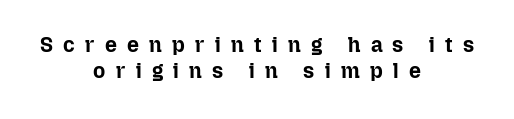
The image shows 21 px bold type, upright; set centered, line spacing 1.24x, unusually wide letter spacing (+0.49 em), not underlined.
